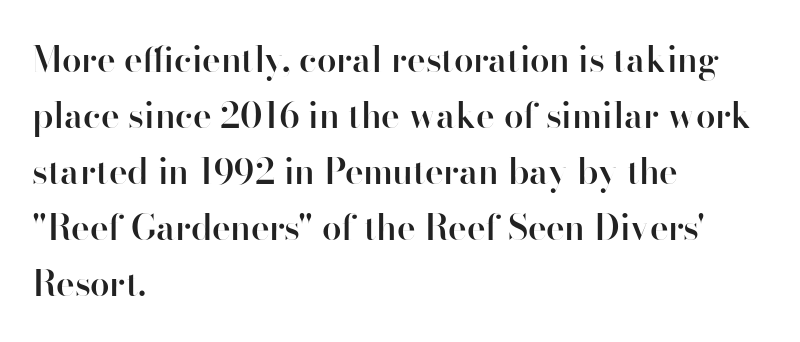
The face used here is proportionally spaced, like ordinary book or web type. In CSS terms this would be text-align: left. Whoever set this chose a conventional vertical rhythm. No feet cap the strokes, marking this as sans-serif type.
